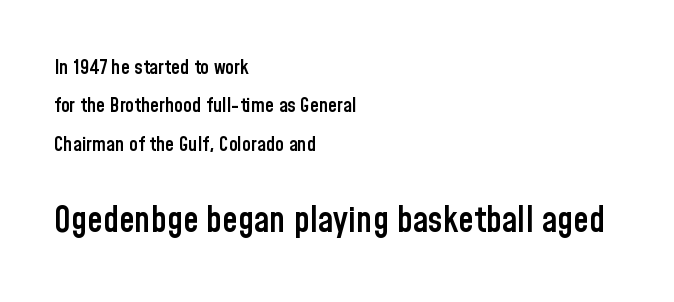
{"serif": "no", "italic": "no", "bold": "semi", "weight": "semibold", "width": "condensed", "stroke_contrast": "low", "x_height": "medium", "monospaced": "no", "underline": "no", "align": "left", "line_spacing": "loose", "line_spacing_ratio": 1.92, "letter_spacing": "normal", "letter_spacing_em": 0.0, "larger_block": "second", "size_ratio": 1.75, "glyph_px": 35}
